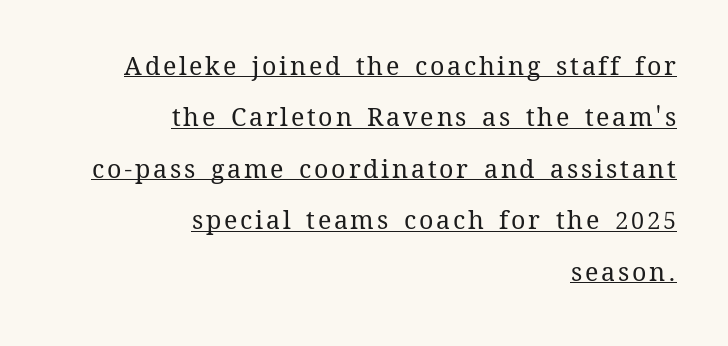
The image shows 25 px text type, upright; set right-aligned, loose line spacing (2.06x), underlined.
